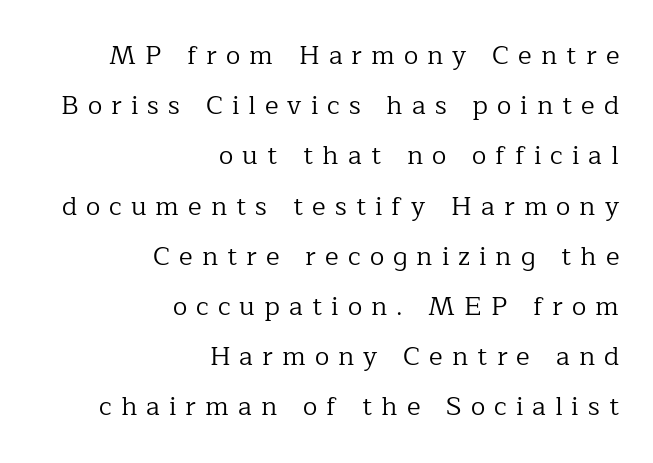
{"italic": "no", "bold": "no", "underline": "no", "align": "right", "line_spacing": "loose", "line_spacing_ratio": 1.93, "letter_spacing": "wide", "letter_spacing_em": 0.35, "glyph_px": 26}
